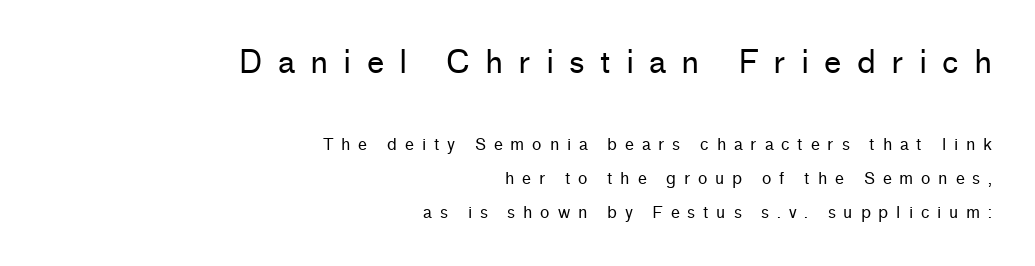
{"serif": "no", "italic": "no", "bold": "no", "weight": "regular", "width": "normal", "stroke_contrast": "low", "x_height": "medium", "monospaced": "no", "underline": "no", "align": "right", "line_spacing": "loose", "line_spacing_ratio": 2.13, "letter_spacing": "wide", "letter_spacing_em": 0.49, "larger_block": "first", "size_ratio": 1.94, "glyph_px": 31}
